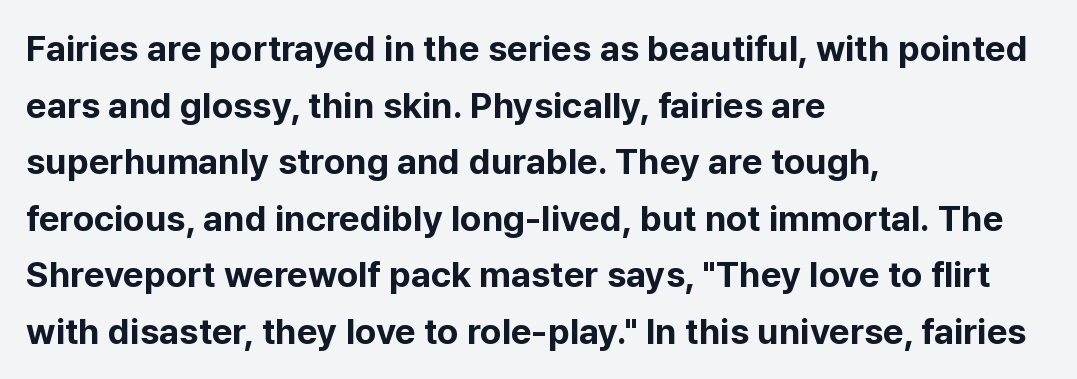
The rendering anchors every line to the left-hand side. The type family on display is of the sans-serif kind. Here the glyphs are tracked normally, forming tight word shapes. Rendered with straight, roman letterforms. The passage shown is typed in a proportional face where columns would drift. Whoever set this chose a conventional vertical rhythm.
